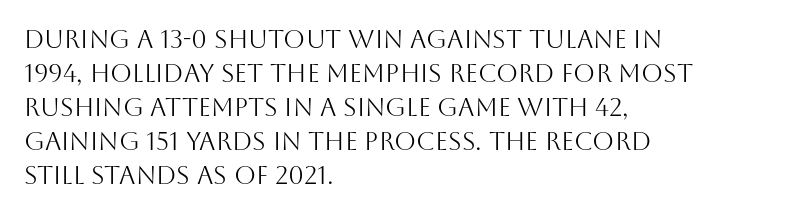
{"italic": "no", "bold": "no", "underline": "no", "align": "left", "line_spacing": "normal", "line_spacing_ratio": 1.36, "letter_spacing": "normal", "letter_spacing_em": 0.0, "glyph_px": 25}
